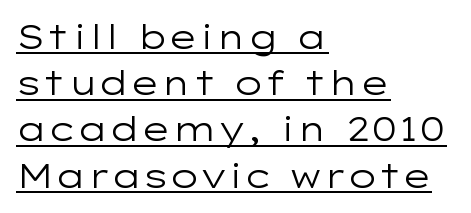
{"serif": "no", "italic": "no", "bold": "no", "weight": "regular", "width": "wide", "stroke_contrast": "low", "x_height": "medium", "monospaced": "no", "underline": "yes", "align": "left", "line_spacing": "normal", "line_spacing_ratio": 1.4, "letter_spacing": "normal", "letter_spacing_em": 0.0, "glyph_px": 33}
